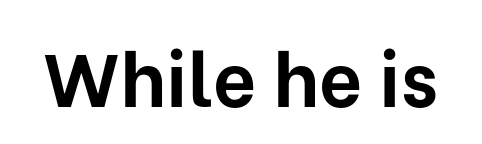
The image shows 75 px bold sans-serif type, upright; set normal letter spacing, not underlined; low stroke contrast and a medium x-height.
